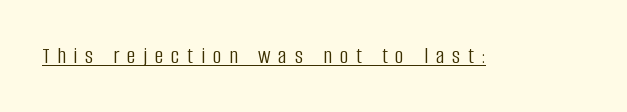
{"italic": "no", "bold": "no", "underline": "yes", "letter_spacing": "wide", "letter_spacing_em": 0.35, "glyph_px": 23}
